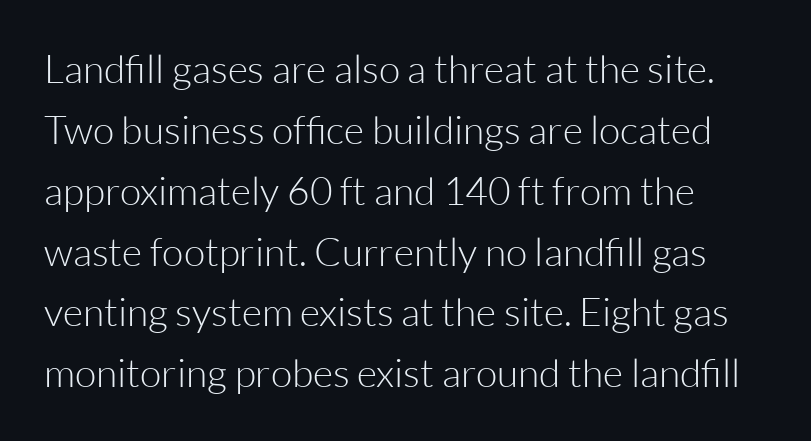
{"serif": "no", "italic": "no", "bold": "no", "weight": "light", "width": "normal", "stroke_contrast": "low", "x_height": "medium", "monospaced": "no", "underline": "no", "align": "left", "line_spacing": "normal", "line_spacing_ratio": 1.56, "letter_spacing": "normal", "letter_spacing_em": 0.0, "glyph_px": 39}
